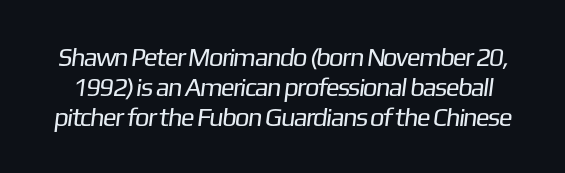
Inter-character spacing is left at the font's built-in metrics. Does the leading feel generous? Not at all — it's pinched. The letterforms sit at book weight or below. Type without underlining.
